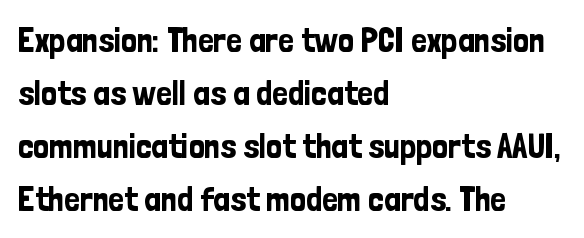
{"serif": "no", "italic": "no", "width": "condensed", "stroke_contrast": "low", "x_height": "medium", "monospaced": "no", "underline": "no", "align": "left", "line_spacing": "normal", "line_spacing_ratio": 1.51, "letter_spacing": "normal", "letter_spacing_em": 0.0, "glyph_px": 35}
